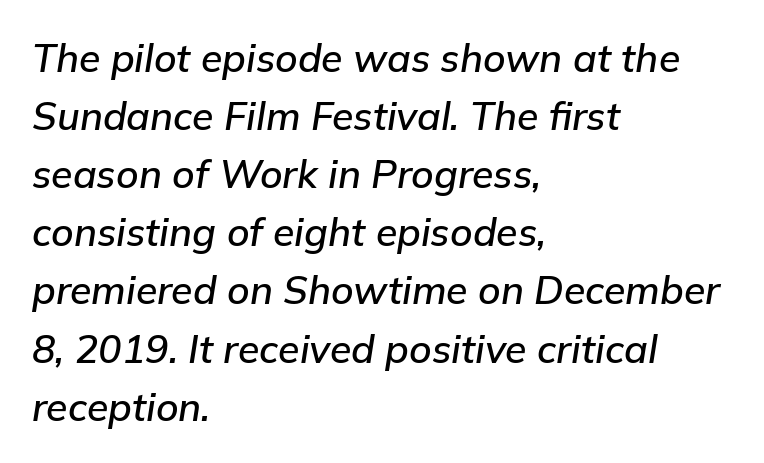
The image shows 39 px text type, italic (leaning right); set left-aligned, normal line spacing (1.49x), normal letter spacing, not underlined; low stroke contrast and a medium x-height.
